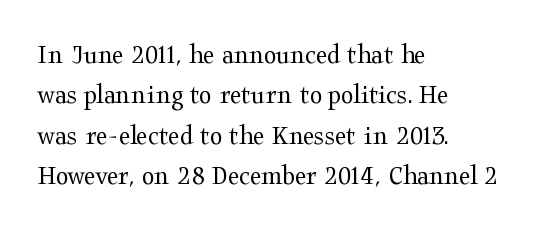
Q: Is the text bold? A: No.
Q: Is the text italic (slanted)? A: No, it is upright.
Q: Is the typeface a serif or a sans-serif typeface? A: Serif.
Q: Is the text underlined? A: No.
Q: How is the paragraph aligned? A: Left-aligned.
Q: Is the spacing between letters normal or unusually wide? A: Normal.
Q: Is the spacing between lines tight, normal or loose? A: Normal.
Q: Width (condensed, normal, or wide)? A: Wide.
Q: Stroke contrast? A: Medium.
Q: x-height? A: Medium.
Q: Monospaced? A: No.
